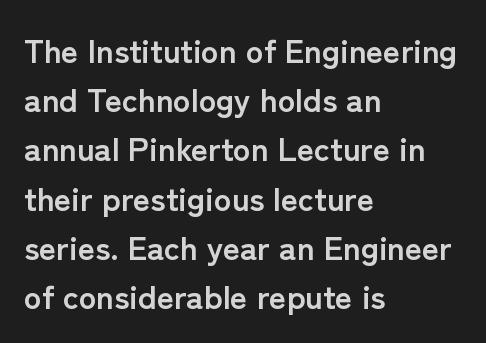
In CSS terms this would be text-align: left. The passage shown is not underscored anywhere. You could not count columns in this text — the font is proportionally spaced. As a designer I'd log this as weight 700, bold. What kind of face is this? One without serifs — a sans.
